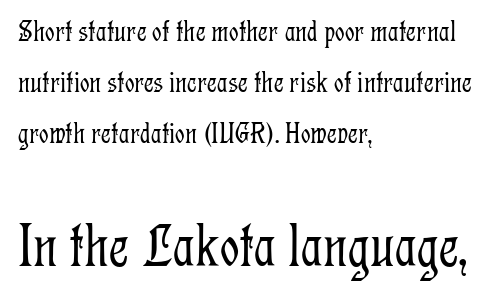
The image shows 61 px light, condensed serif type, upright; set left-aligned, normal line spacing (1.7x), normal letter spacing, not underlined; the second (bottom) block is 2.03x larger; low stroke contrast and a medium x-height.
